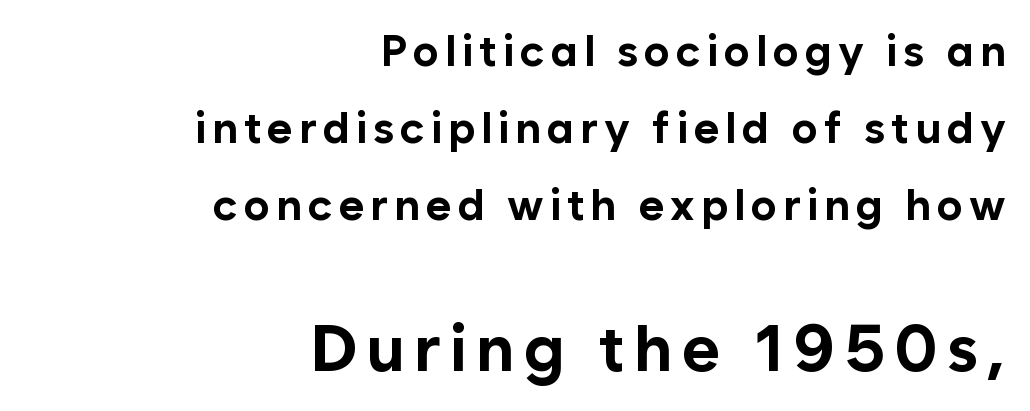
This sample uses an upright cut, with every glyph sitting square on the baseline. Weight: bold. The lines in this sample share a right terminus and differ only in where they begin. The passage shown is not underscored anywhere. Does the bottom block carry the larger type? Yes, it does. Is this a sans? Yes — the strokes have no serifs.
